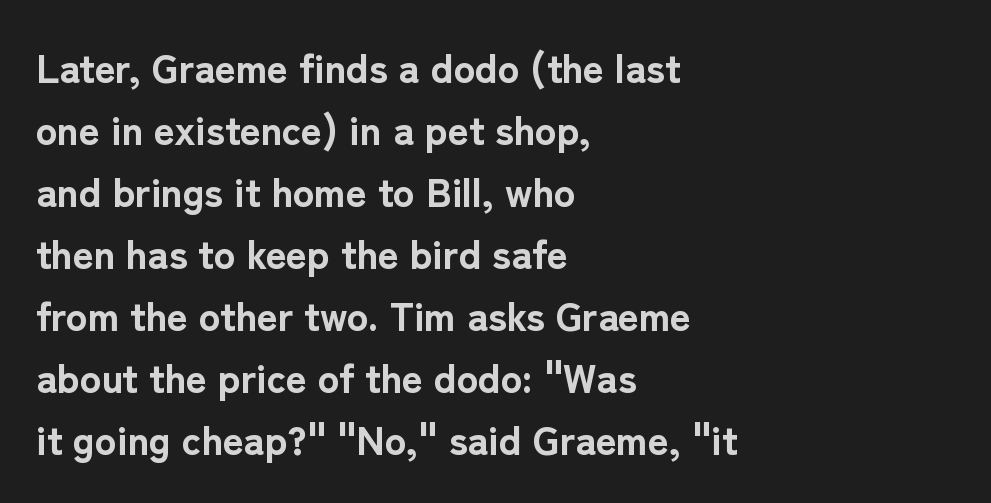
The image shows 40 px bold sans-serif type, upright; set left-aligned, normal line spacing (1.55x), normal letter spacing, not underlined; low stroke contrast and a medium x-height.
